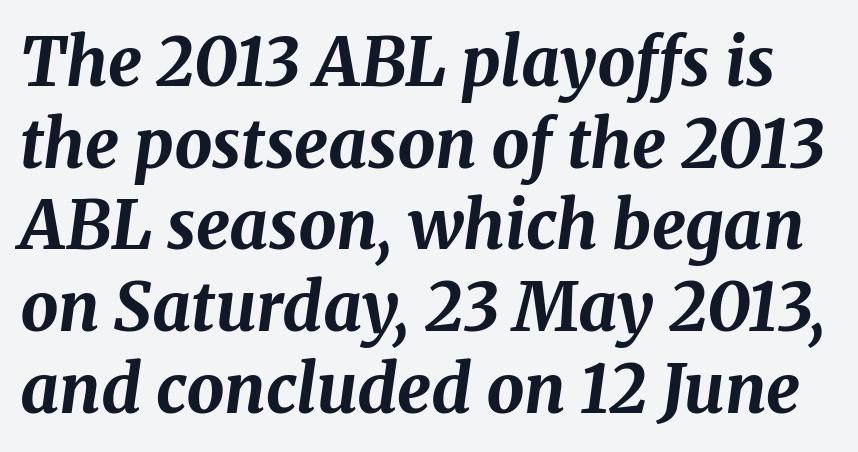
{"italic": "yes", "lean": "right", "slant_degrees": 8, "bold": "yes", "weight": "bold", "width": "normal", "stroke_contrast": "medium", "x_height": "medium", "monospaced": "no", "underline": "no", "line_spacing_ratio": 1.22, "letter_spacing": "normal", "letter_spacing_em": 0.0, "glyph_px": 67}
